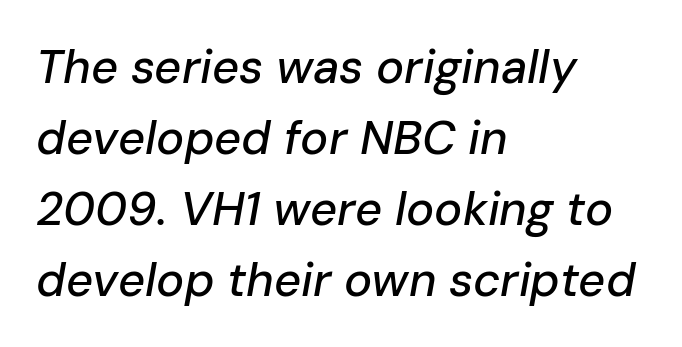
Q: Is the text italic (slanted)? A: Yes, it leans right by about 10 degrees.
Q: Is the text underlined? A: No.
Q: How is the paragraph aligned? A: Left-aligned.
Q: Is the spacing between letters normal or unusually wide? A: Normal.
Q: Is the spacing between lines tight, normal or loose? A: Normal.
Q: Width (condensed, normal, or wide)? A: Normal.
Q: Stroke contrast? A: Low.
Q: x-height? A: Medium.
Q: Monospaced? A: No.
